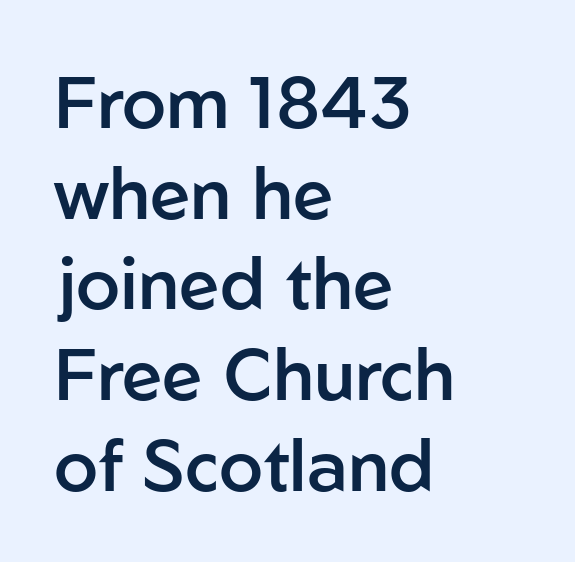
Default kerning and tracking; the words read as compact shapes. Character widths vary here, with narrow letters taking less room than wide ones. What kind of face is this? One without serifs — a sans. No italicization has been applied; the sample stays upright. The string is rendered with underlining switched off. Horizontally, the lines are justified to the leading edge only.
